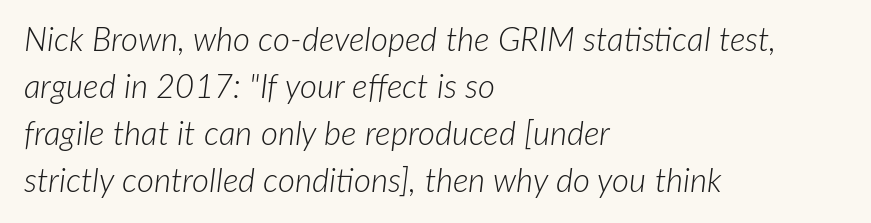
{"italic": "yes", "lean": "right", "slant_degrees": 7, "bold": "no", "weight": "light", "width": "normal", "stroke_contrast": "low", "x_height": "medium", "monospaced": "no", "underline": "no", "align": "left", "line_spacing": "normal", "line_spacing_ratio": 1.42, "letter_spacing": "normal", "letter_spacing_em": 0.0, "glyph_px": 33}
